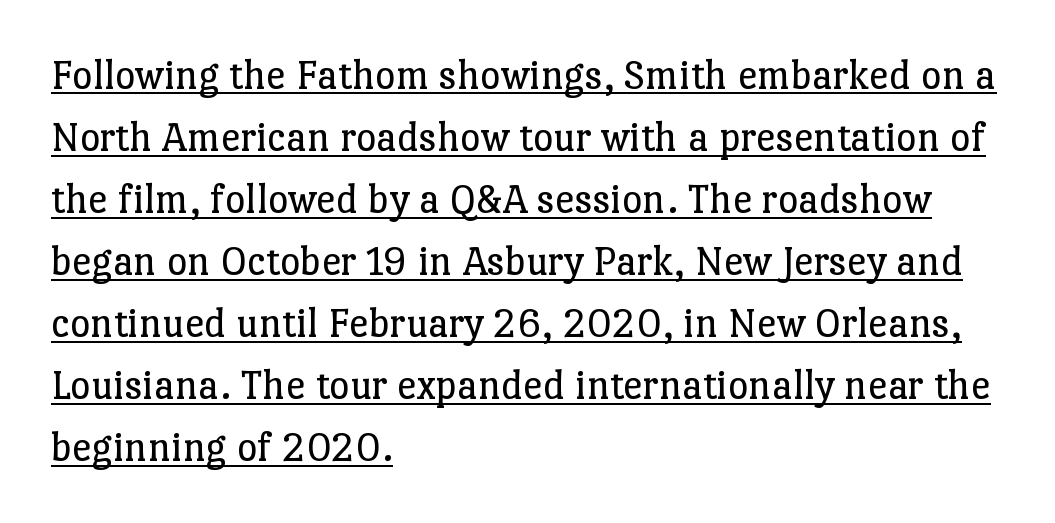
The image shows 44 px regular-weight serif type, upright; set left-aligned, normal line spacing (1.41x), normal letter spacing, underlined; low stroke contrast and a medium x-height.
